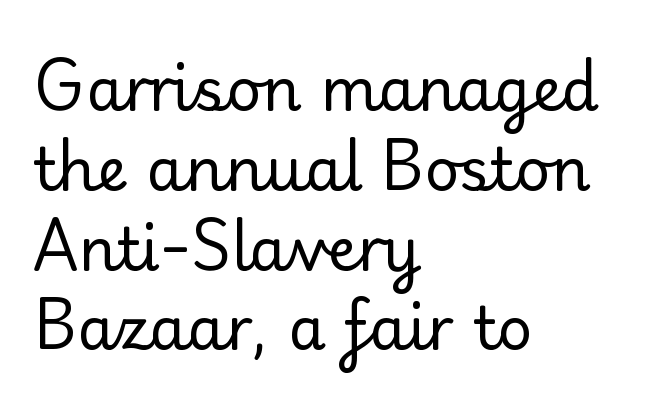
{"serif": "yes", "italic": "no", "bold": "no", "weight": "regular", "width": "normal", "stroke_contrast": "low", "x_height": "small", "monospaced": "no", "underline": "no", "align": "left", "line_spacing": "normal", "line_spacing_ratio": 1.33, "letter_spacing": "normal", "letter_spacing_em": 0.0, "glyph_px": 60}
